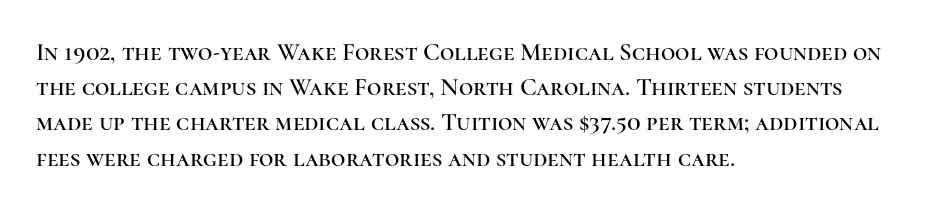
Q: Is the text italic (slanted)? A: No, it is upright.
Q: Is the text underlined? A: No.
Q: How is the paragraph aligned? A: Left-aligned.
Q: Is the spacing between letters normal or unusually wide? A: Normal.
Q: Is the spacing between lines tight, normal or loose? A: Normal.
